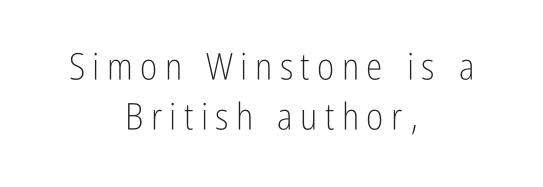
Q: Is the text bold? A: No.
Q: Is the text italic (slanted)? A: No, it is upright.
Q: Is the typeface a serif or a sans-serif typeface? A: Sans-serif.
Q: Is the text underlined? A: No.
Q: How is the paragraph aligned? A: Centered.
Q: Is the spacing between letters normal or unusually wide? A: Unusually wide.
Q: Is the spacing between lines tight, normal or loose? A: Normal.
Q: Width (condensed, normal, or wide)? A: Condensed.
Q: Stroke contrast? A: Low.
Q: x-height? A: Medium.
Q: Monospaced? A: No.
